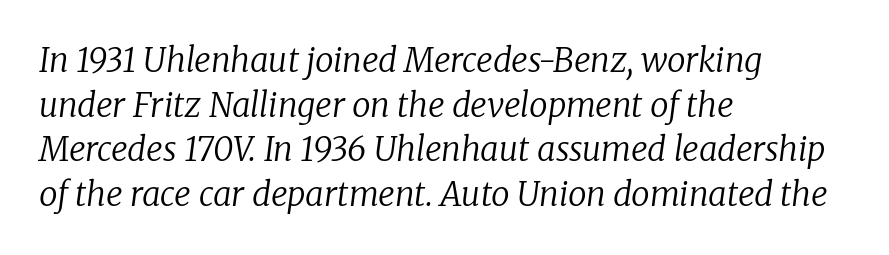
The image shows 33 px regular-weight serif type, italic (leaning right); set left-aligned, normal line spacing (1.35x), normal letter spacing, not underlined; low stroke contrast and a medium x-height.
